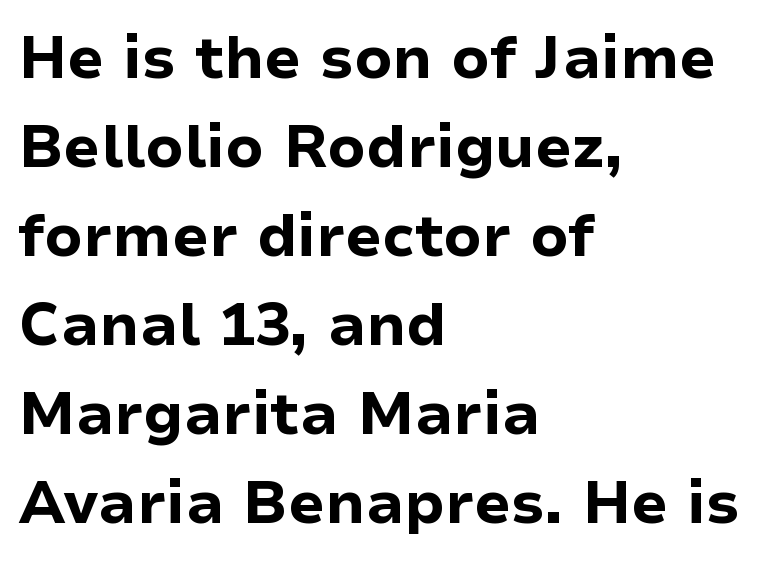
Q: Is the text bold? A: Yes.
Q: Is the text italic (slanted)? A: No, it is upright.
Q: Is the typeface a serif or a sans-serif typeface? A: Sans-serif.
Q: Is the text underlined? A: No.
Q: How is the paragraph aligned? A: Left-aligned.
Q: Is the spacing between letters normal or unusually wide? A: Normal.
Q: Is the spacing between lines tight, normal or loose? A: Normal.
Q: Width (condensed, normal, or wide)? A: Normal.
Q: Stroke contrast? A: Low.
Q: x-height? A: Medium.
Q: Monospaced? A: No.
